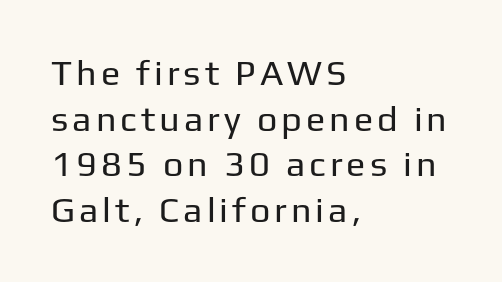
Q: Is the text bold? A: No.
Q: Is the text italic (slanted)? A: No, it is upright.
Q: Is the typeface a serif or a sans-serif typeface? A: Sans-serif.
Q: Is the text underlined? A: No.
Q: How is the paragraph aligned? A: Left-aligned.
Q: Is the spacing between lines tight, normal or loose? A: Normal.
Q: Width (condensed, normal, or wide)? A: Normal.
Q: Stroke contrast? A: Low.
Q: x-height? A: Medium.
Q: Monospaced? A: No.
